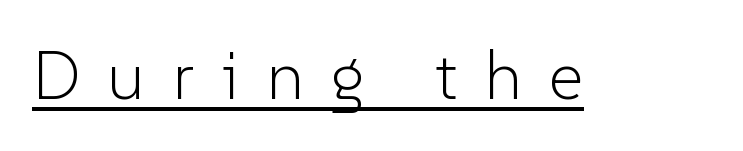
The image shows 68 px light sans-serif type, upright; set unusually wide letter spacing (+0.4 em), underlined; low stroke contrast and a medium x-height.
